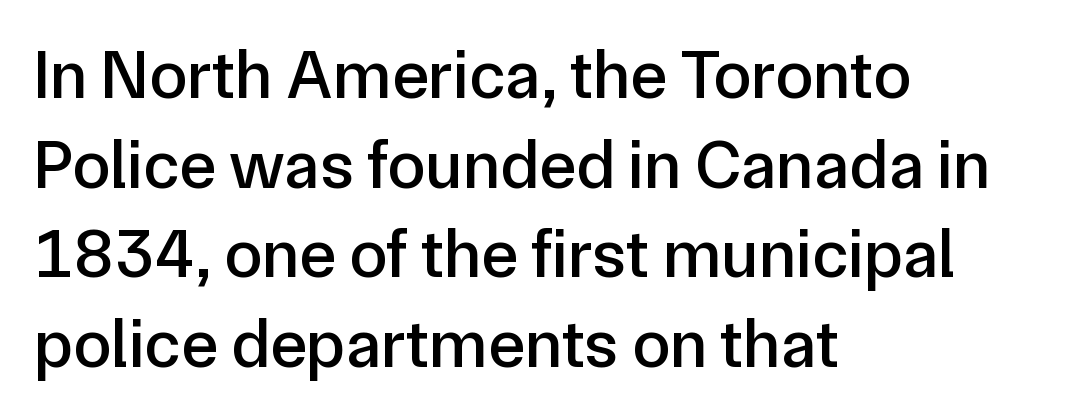
{"serif": "no", "italic": "no", "width": "normal", "stroke_contrast": "low", "x_height": "medium", "monospaced": "no", "underline": "no", "align": "left", "line_spacing": "normal", "line_spacing_ratio": 1.3, "letter_spacing": "normal", "letter_spacing_em": 0.0, "glyph_px": 69}
